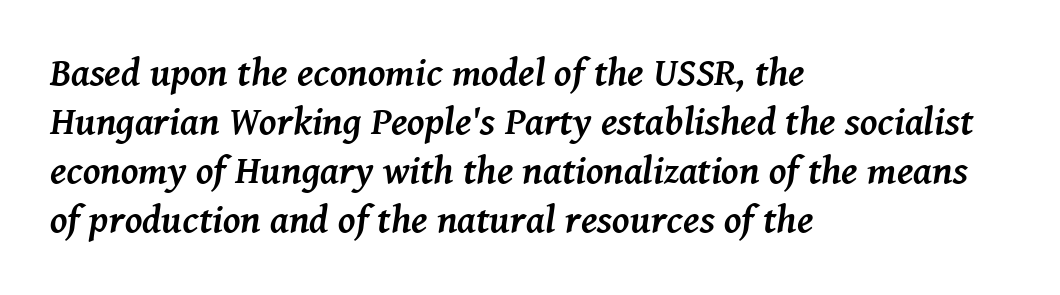
I'd describe the lettering as bold — thick and assertive. One glance says typical: line gaps are just what's usual. The face used here is seriffed, in the tradition of book romans. The ragged edge is on the right, which tells us the setting is flush left. This sample has the flowing, uneven cadence of proportional lettering.
